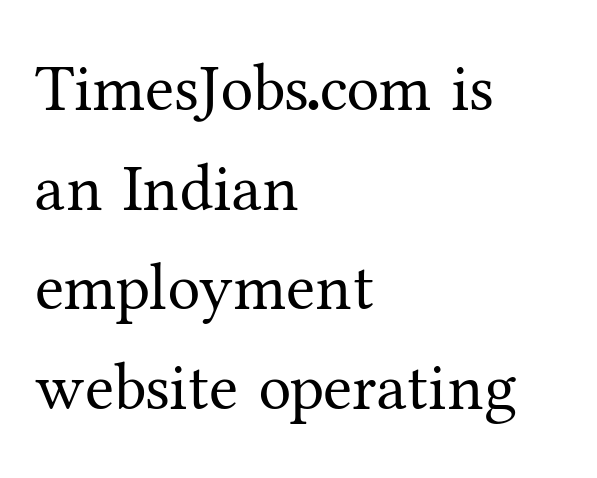
The image shows 66 px regular-weight serif type, upright; set left-aligned, normal line spacing (1.51x), normal letter spacing, not underlined; medium stroke contrast and a medium x-height.
